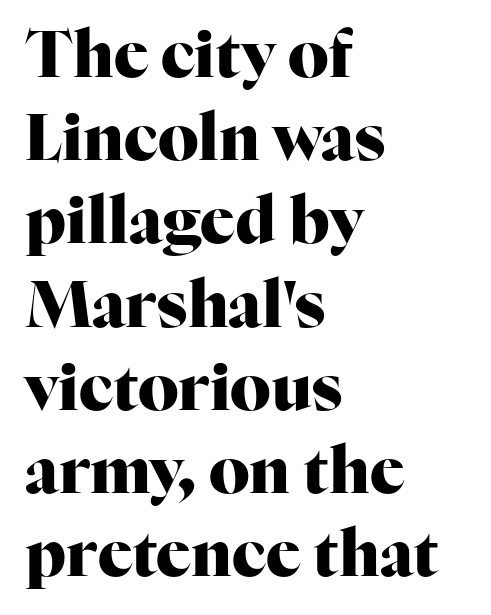
Q: Is the text bold? A: Yes.
Q: Is the text italic (slanted)? A: No, it is upright.
Q: Is the typeface a serif or a sans-serif typeface? A: Serif.
Q: Is the text underlined? A: No.
Q: How is the paragraph aligned? A: Left-aligned.
Q: Is the spacing between letters normal or unusually wide? A: Normal.
Q: Is the spacing between lines tight, normal or loose? A: Normal.
Q: Width (condensed, normal, or wide)? A: Normal.
Q: Stroke contrast? A: High.
Q: x-height? A: Medium.
Q: Monospaced? A: No.
